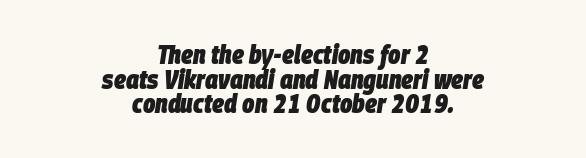
Compared with typical body copy, the letter spacing here is the same. Emphasis by weight is at full strength: bold. Check the space under the baseline: it is left empty. Slanted lettering throughout.
